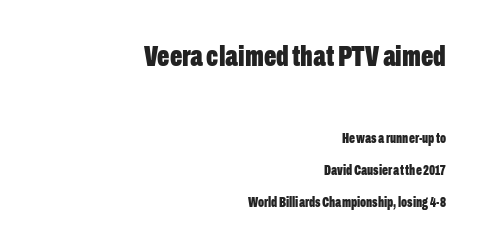
No feet cap the strokes, marking this as sans-serif type. No extra tracking has been applied to these lines. Note: larger setting up top, smaller setting below. Rows of type keep a wide berth in the vertical direction.
